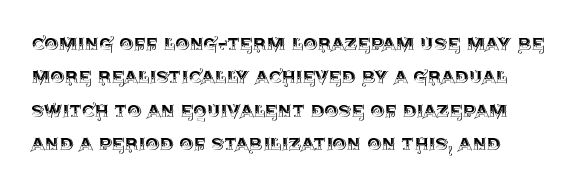
Summary of vertical rhythm: regular, with standard interline spacing. Descenders hang freely into open space. The face used here is rendered with its standard letterfit. Nope, not italic — everything's standing straight.
